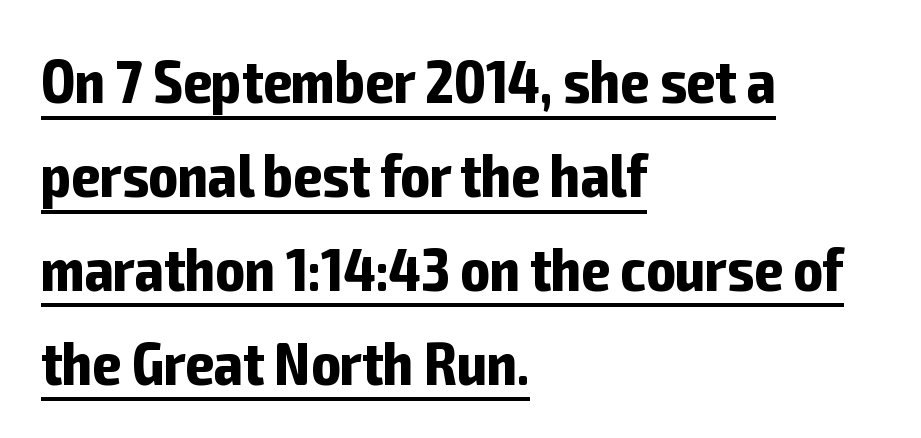
Q: Is the text bold? A: Yes.
Q: Is the text italic (slanted)? A: No, it is upright.
Q: Is the typeface a serif or a sans-serif typeface? A: Sans-serif.
Q: Is the text underlined? A: Yes.
Q: How is the paragraph aligned? A: Left-aligned.
Q: Is the spacing between letters normal or unusually wide? A: Normal.
Q: Is the spacing between lines tight, normal or loose? A: Normal.
Q: Width (condensed, normal, or wide)? A: Condensed.
Q: Stroke contrast? A: Low.
Q: x-height? A: Medium.
Q: Monospaced? A: No.
